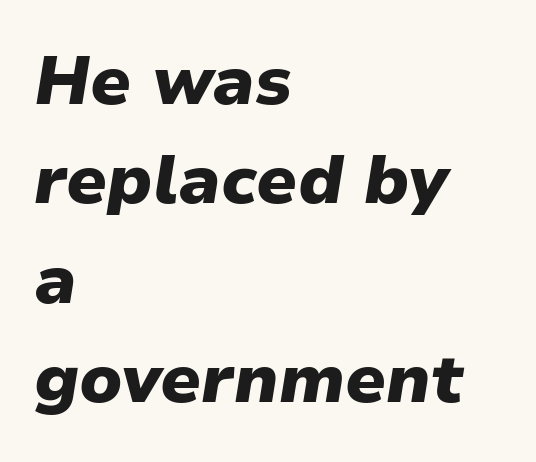
Glance below the letters and you will spot only blank space. The rendering anchors every line to the left-hand side. The characters look thick and weighty, a clear bold. A typesetter would mark this as italic. This sample has the flowing, uneven cadence of proportional lettering.
